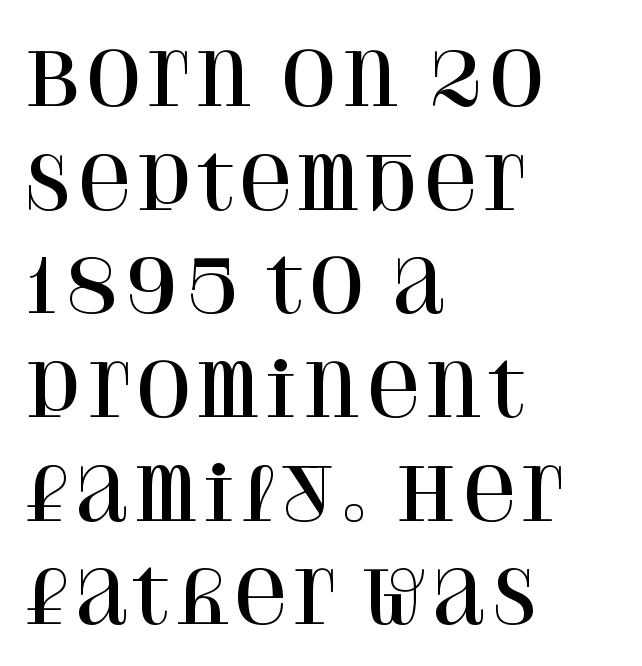
The image shows 73 px serif type, upright; set left-aligned, normal line spacing (1.42x), normal letter spacing, not underlined; high stroke contrast and a large x-height.
